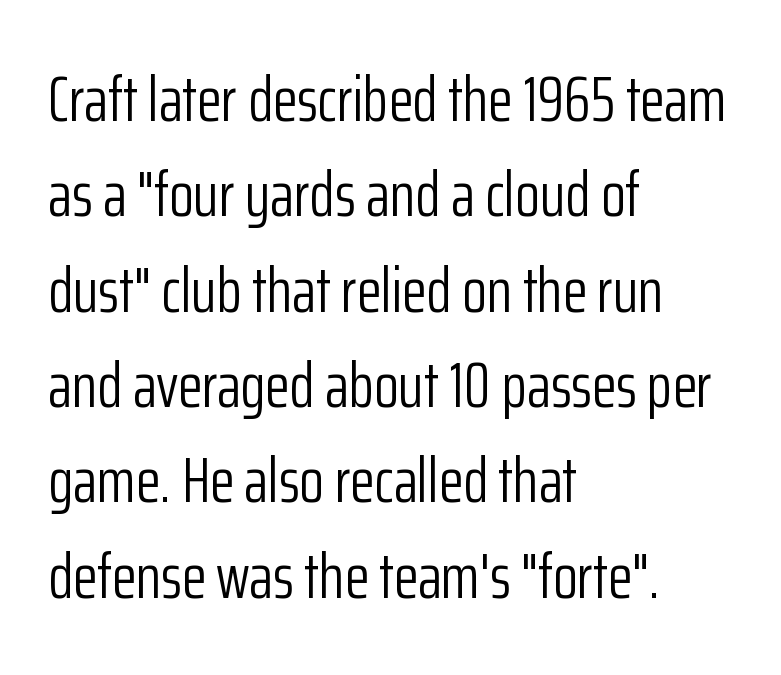
Q: Is the text bold? A: No.
Q: Is the text italic (slanted)? A: No, it is upright.
Q: Is the typeface a serif or a sans-serif typeface? A: Sans-serif.
Q: Is the text underlined? A: No.
Q: How is the paragraph aligned? A: Left-aligned.
Q: Is the spacing between letters normal or unusually wide? A: Normal.
Q: Is the spacing between lines tight, normal or loose? A: Normal.
Q: Width (condensed, normal, or wide)? A: Condensed.
Q: Stroke contrast? A: Low.
Q: x-height? A: Medium.
Q: Monospaced? A: No.
